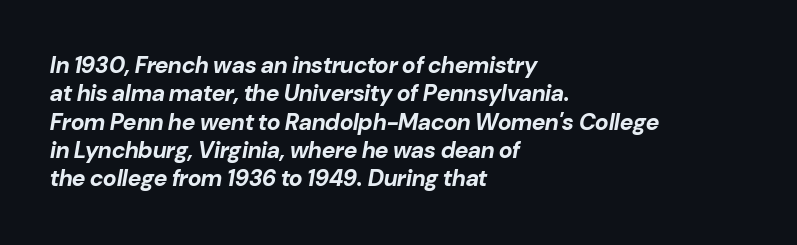
The rendering applies a slant to the glyphs. Nobody touched the tracking dial on this one. A dark, heavy texture on the line: the type is bold. Notice how the passage keeps a crisp vertical edge on the left only.
